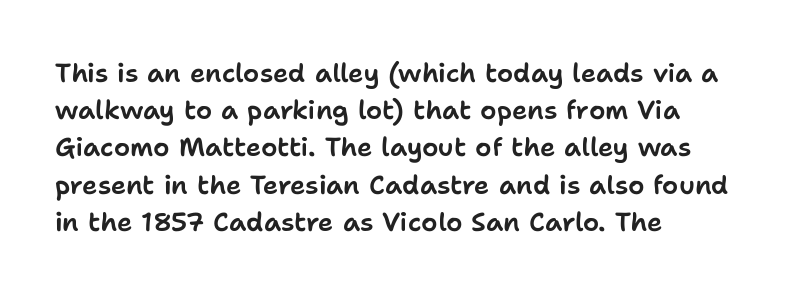
The image shows 26 px text type, upright; set left-aligned, normal line spacing (1.43x), normal letter spacing, not underlined.
